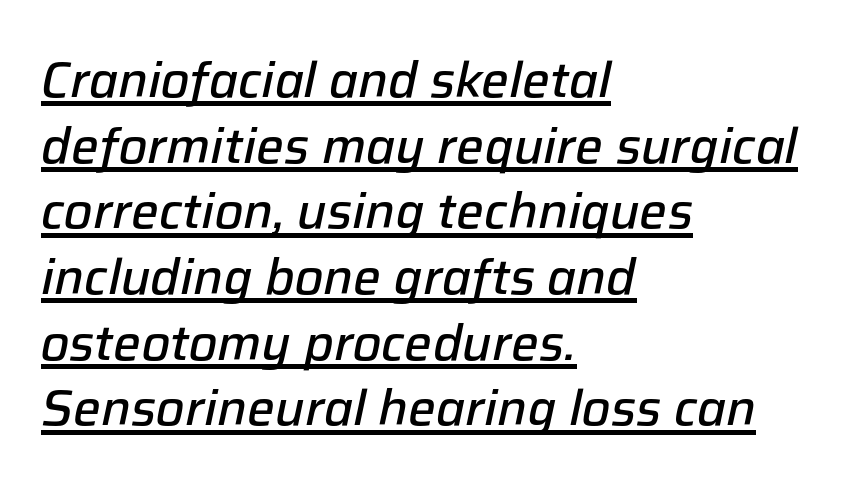
The image shows 49 px semibold type, italic (leaning right); set left-aligned, normal line spacing (1.34x), normal letter spacing, underlined; low stroke contrast and a medium x-height.
